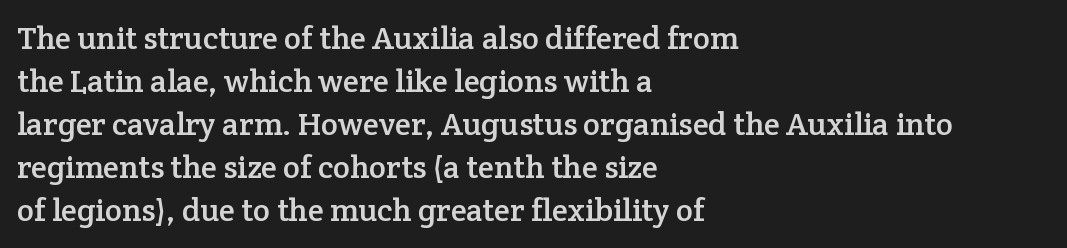
Horizontal bands of white between lines are of average thickness. Rendered with straight, roman letterforms. Lines of text with bare space underneath. Observe the serifs anchoring each vertical stroke in this sample. Compared with typical body copy, the letter spacing here is the same. The letters advance in unequal steps, a hallmark of proportional type.
